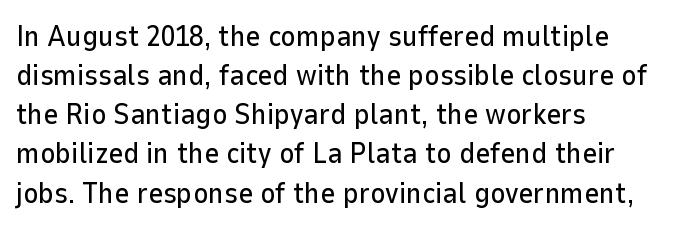
{"serif": "no", "italic": "no", "width": "normal", "stroke_contrast": "low", "x_height": "medium", "monospaced": "no", "underline": "no", "align": "left", "line_spacing": "normal", "line_spacing_ratio": 1.35, "letter_spacing": "normal", "letter_spacing_em": 0.0, "glyph_px": 29}
